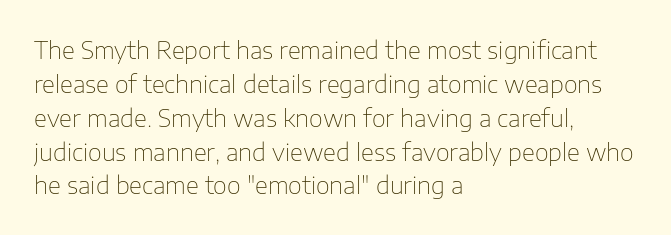
Decoration check: the copy has no underline. Teacher's note: observe the even left margin — that is flush-left alignment. Interline gaps are of average width in this sample. No chunkiness to these letters — they're not bold. These lines were composed using upright roman letters.
